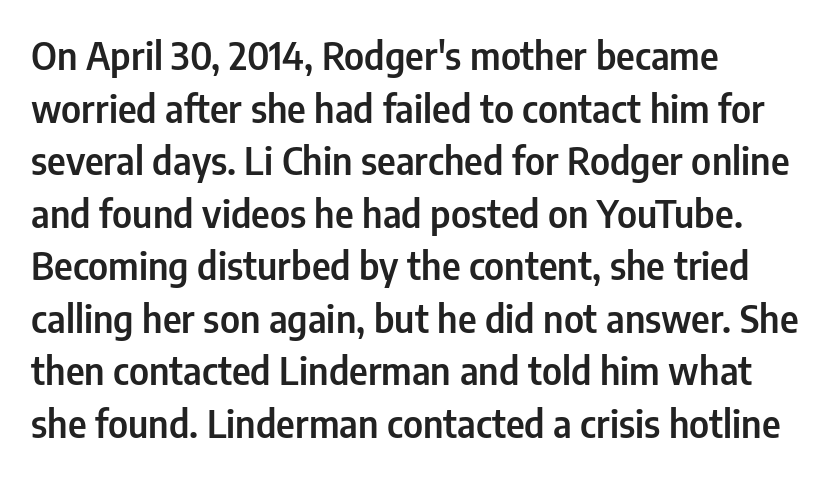
Character widths vary here, with narrow letters taking less room than wide ones. The designer left line spacing at the default. This sample is left-justified, so line endings fall wherever the words run out. No extra tracking has been applied to these lines.
